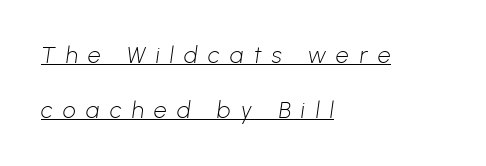
The strokes are not fattened; the text isn't bold. The typesetter has applied underlining to the passage shown. The ragged edge is on the right, which tells us the setting is flush left. The rendering uses a large line-height, opening up the rows. Here the glyphs are tracked loosely, breaking word shapes into spaced letters.
